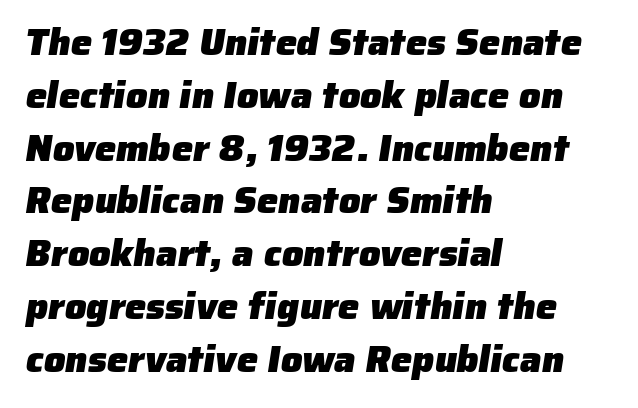
{"serif": "no", "bold": "yes", "weight": "heavy", "width": "normal", "stroke_contrast": "low", "x_height": "medium", "monospaced": "no", "underline": "no", "align": "left", "line_spacing": "normal", "line_spacing_ratio": 1.39, "letter_spacing": "normal", "letter_spacing_em": 0.0, "glyph_px": 38}
